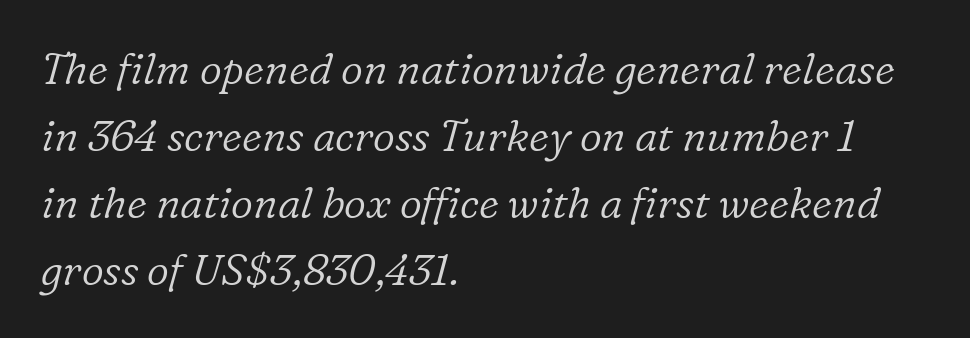
{"serif": "yes", "italic": "yes", "lean": "right", "slant_degrees": 16, "bold": "no", "weight": "light", "width": "normal", "stroke_contrast": "low", "x_height": "medium", "monospaced": "no", "underline": "no", "align": "left", "line_spacing": "normal", "line_spacing_ratio": 1.56, "letter_spacing": "normal", "letter_spacing_em": 0.0, "glyph_px": 43}
